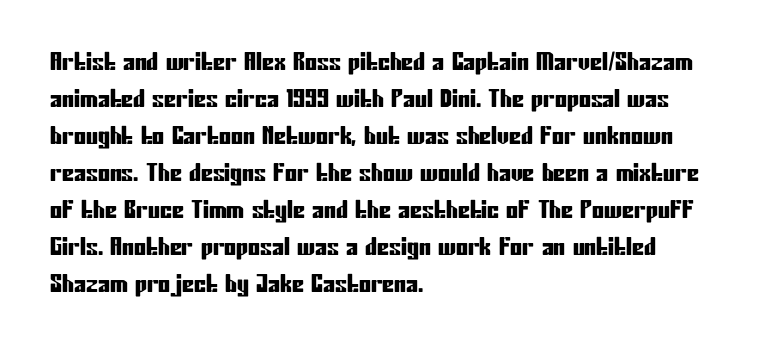
Q: Is the text italic (slanted)? A: No, it is upright.
Q: Is the text underlined? A: No.
Q: How is the paragraph aligned? A: Left-aligned.
Q: Is the spacing between letters normal or unusually wide? A: Normal.
Q: Is the spacing between lines tight, normal or loose? A: Normal.
